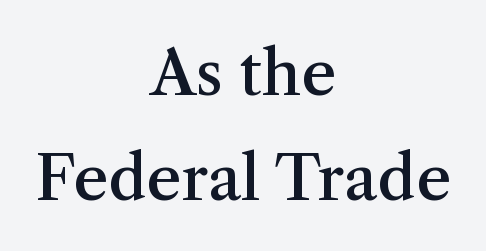
{"serif": "yes", "italic": "no", "bold": "semi", "weight": "semibold", "width": "normal", "stroke_contrast": "medium", "x_height": "medium", "monospaced": "no", "underline": "no", "align": "center", "line_spacing_ratio": 1.72, "letter_spacing": "normal", "letter_spacing_em": 0.0, "glyph_px": 61}
